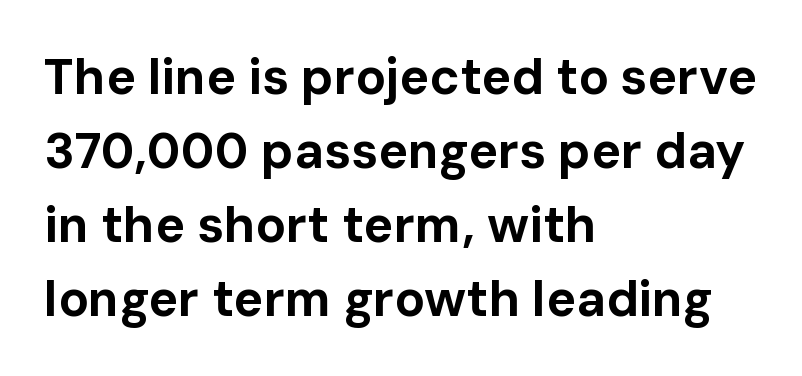
Has an underline been added? It has not. Serifs: no, the terminals of the letterforms are clean. A dark, heavy texture on the line: the type is bold. There is no visible air inserted between adjacent glyphs.
